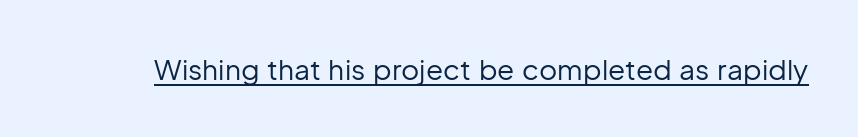
The image shows 28 px regular-weight sans-serif type, upright; set normal letter spacing, underlined; low stroke contrast and a medium x-height.
